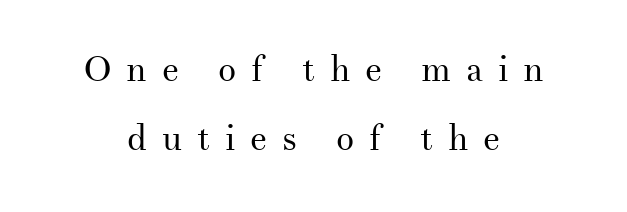
The rag falls on both sides of this text block equally. Is this a heavy cut? Hardly; it is regular or lighter. Note the varied advance widths — an 'i' is clearly narrower than an 'm'. Horizontal bands of white between lines are thick stripes.
